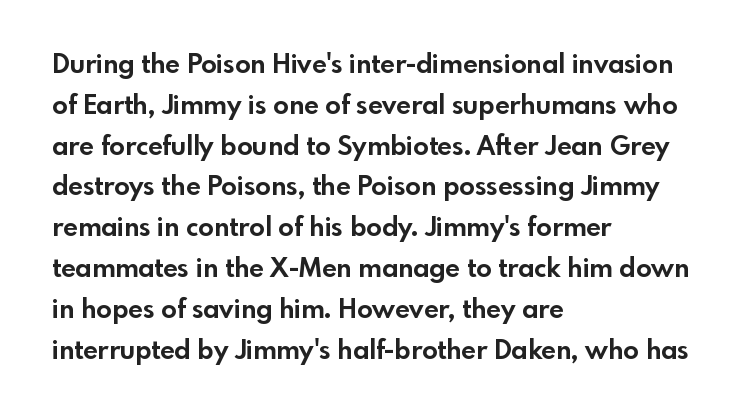
Q: Is the text bold? A: Yes.
Q: Is the text italic (slanted)? A: No, it is upright.
Q: Is the text underlined? A: No.
Q: How is the paragraph aligned? A: Left-aligned.
Q: Is the spacing between letters normal or unusually wide? A: Normal.
Q: Is the spacing between lines tight, normal or loose? A: Normal.
